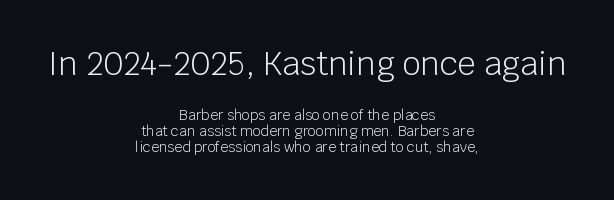
The image shows 32 px light sans-serif type, upright; set centered, line spacing 1.16x, normal letter spacing, not underlined; the first (top) block is 2.29x larger; low stroke contrast and a large x-height.
